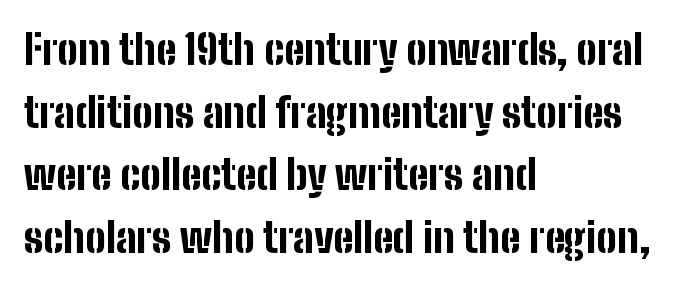
Q: Is the text bold? A: Yes.
Q: Is the text italic (slanted)? A: No, it is upright.
Q: Is the typeface a serif or a sans-serif typeface? A: Sans-serif.
Q: Is the text underlined? A: No.
Q: How is the paragraph aligned? A: Left-aligned.
Q: Is the spacing between letters normal or unusually wide? A: Normal.
Q: Is the spacing between lines tight, normal or loose? A: Normal.
Q: Width (condensed, normal, or wide)? A: Condensed.
Q: Stroke contrast? A: Low.
Q: x-height? A: Medium.
Q: Monospaced? A: No.
